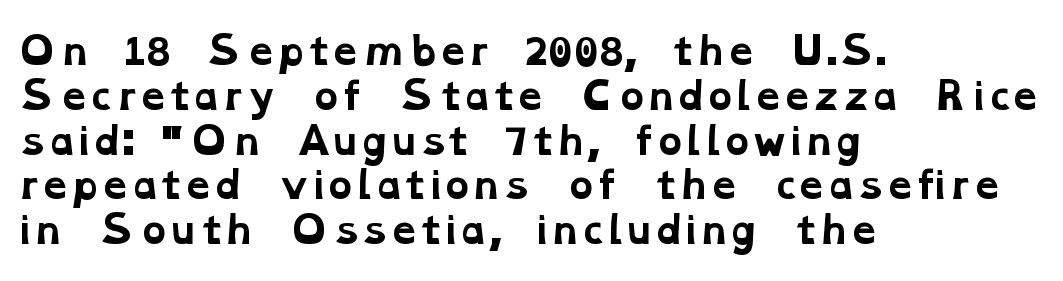
Q: Is the text bold? A: Yes.
Q: Is the typeface a serif or a sans-serif typeface? A: Serif.
Q: Is the text underlined? A: No.
Q: How is the paragraph aligned? A: Left-aligned.
Q: Is the spacing between letters normal or unusually wide? A: Normal.
Q: Width (condensed, normal, or wide)? A: Wide.
Q: Stroke contrast? A: Low.
Q: x-height? A: Medium.
Q: Monospaced? A: No.
